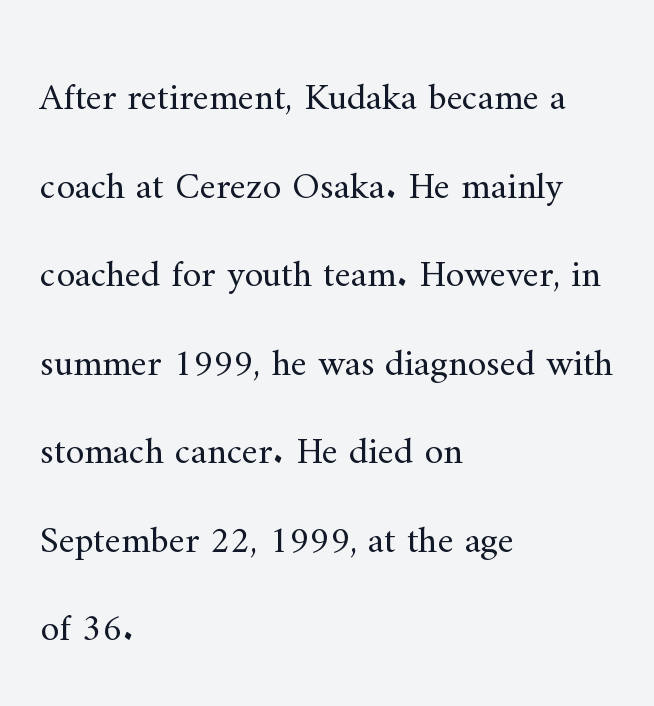
Caption: standard tracking, unaltered. Weight class: somewhere from thin through regular. Horizontal alignment here is leftward, the default for most running prose. You could not count columns in this text — the font is proportionally spaced. In terms of leading, this rendering errs on the spacious side. The gap between lines stays unmarked.
